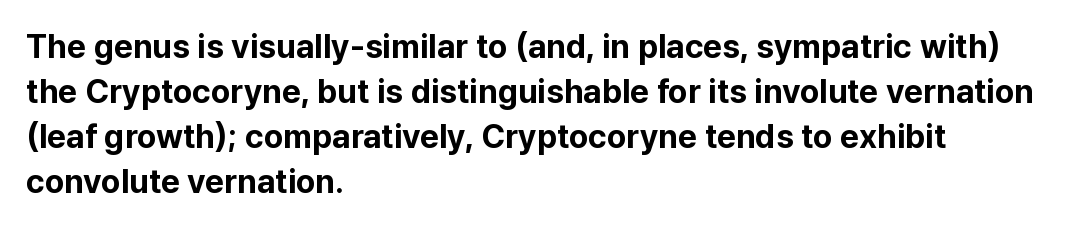
Line beginnings align vertically; line endings do not. Vertical spacing — default. Default kerning and tracking; the words read as compact shapes. Type without underlining. Unlike a traditional serif, this face leaves its strokes unadorned. Strong, thick strokes mark this as bold type.
